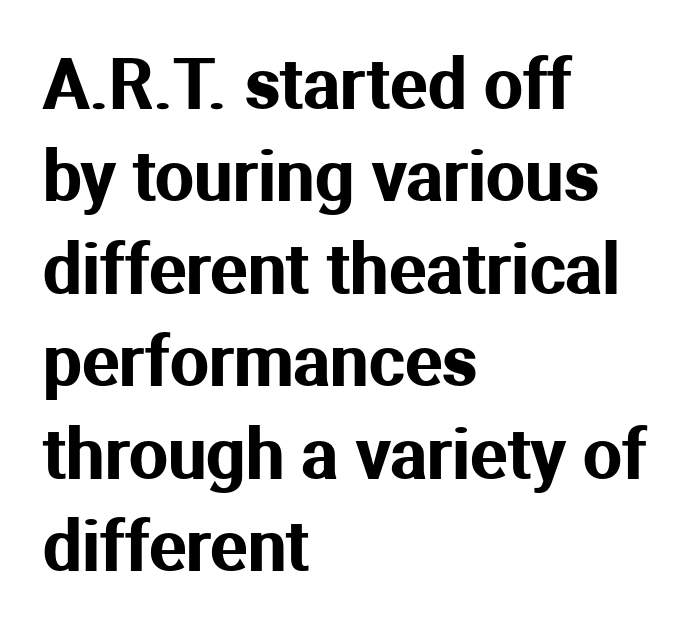
Q: Is the text italic (slanted)? A: No, it is upright.
Q: Is the typeface a serif or a sans-serif typeface? A: Sans-serif.
Q: Is the text underlined? A: No.
Q: How is the paragraph aligned? A: Left-aligned.
Q: Is the spacing between letters normal or unusually wide? A: Normal.
Q: Is the spacing between lines tight, normal or loose? A: Normal.
Q: Width (condensed, normal, or wide)? A: Normal.
Q: Stroke contrast? A: Medium.
Q: x-height? A: Medium.
Q: Monospaced? A: No.
